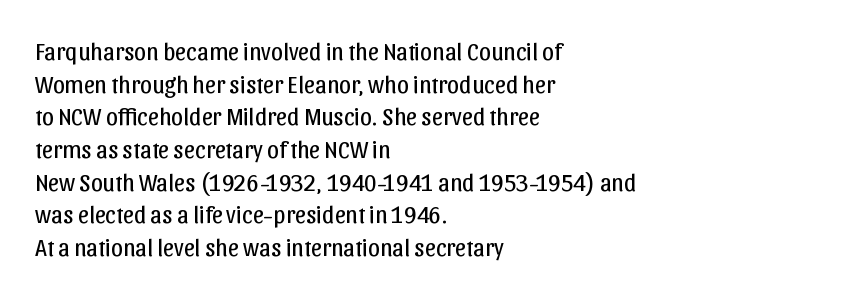
Plain, unruled lines of type. Ordinary non-slanted type is in use. Does extra space separate the letters? No, they use regular spacing. This is not heavy type; no bold has been used. These lines sit exactly where default settings would place them. Reading down the block, your eye returns to a fixed left position each line.
